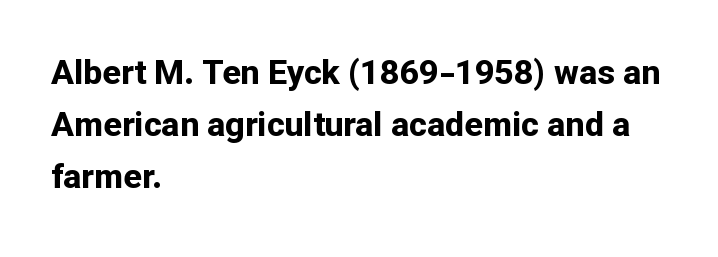
Q: Is the text bold? A: Yes.
Q: Is the text italic (slanted)? A: No, it is upright.
Q: Is the typeface a serif or a sans-serif typeface? A: Sans-serif.
Q: Is the text underlined? A: No.
Q: How is the paragraph aligned? A: Left-aligned.
Q: Is the spacing between letters normal or unusually wide? A: Normal.
Q: Is the spacing between lines tight, normal or loose? A: Normal.
Q: Width (condensed, normal, or wide)? A: Normal.
Q: Stroke contrast? A: Low.
Q: x-height? A: Medium.
Q: Monospaced? A: No.
